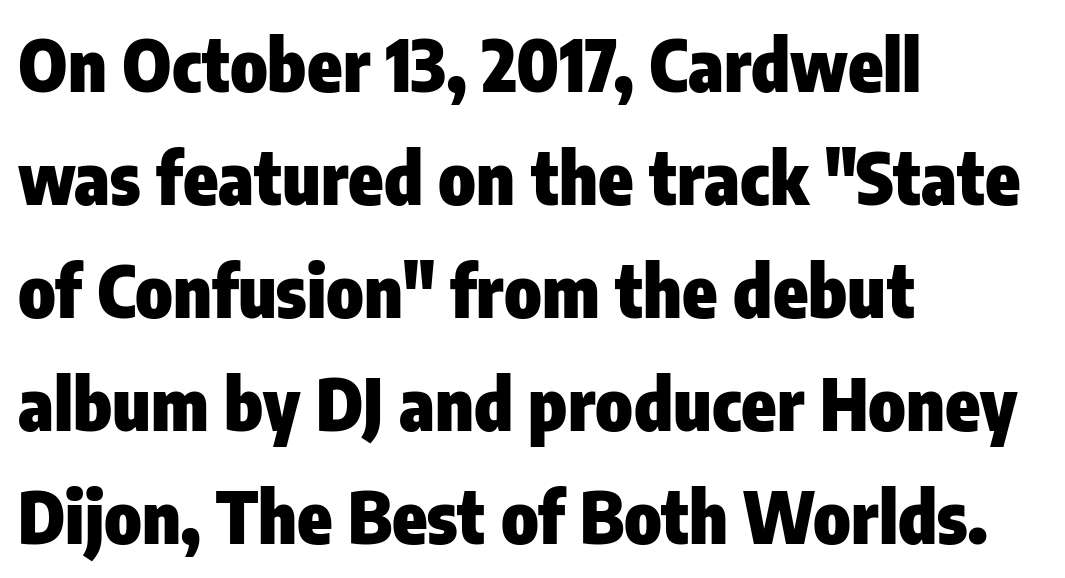
Characters remain perfectly vertical along every line. Compared with typical paragraphs, the rows here are spaced about the same. This sample has the flowing, uneven cadence of proportional lettering. The ragged edge is on the right, which tells us the setting is flush left. In terms of letterform style, serifs are entirely absent. Pretty heavy lettering here — definitely bold.
